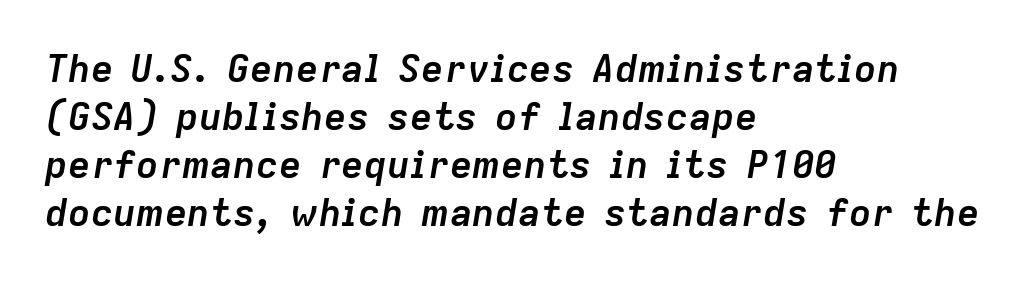
Students, observe: this is what conventionally led text looks like. The glyphs have the mass of a bold cut. The face used here is proportionally spaced, like ordinary book or web type. Glance below the letters and you will spot only blank space.
